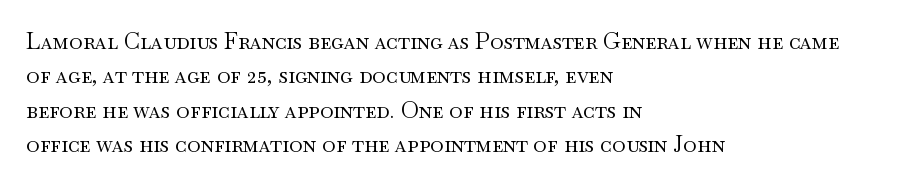
The vertical gap from one line to the next is medium. These lines were composed using upright roman letters. Horizontal alignment here is leftward, the default for most running prose. The gaps between neighbouring characters are ordinary and unremarkable. Weight: regular or lighter.
